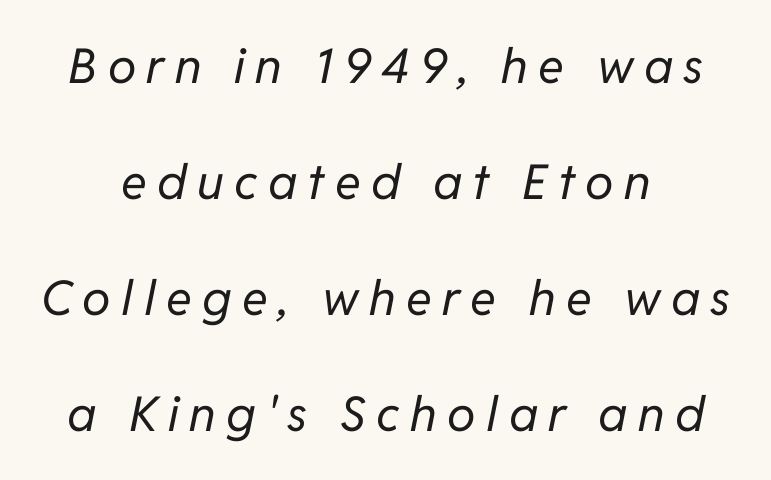
{"italic": "yes", "lean": "right", "slant_degrees": 11, "bold": "no", "weight": "regular", "width": "normal", "stroke_contrast": "low", "x_height": "medium", "monospaced": "no", "underline": "no", "align": "center", "line_spacing": "loose", "line_spacing_ratio": 2.42, "letter_spacing": "wide", "letter_spacing_em": 0.22, "glyph_px": 48}
